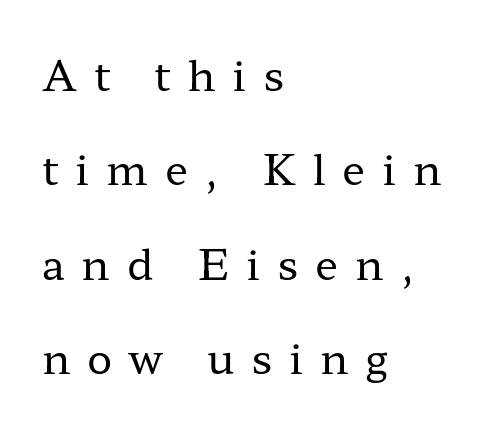
Q: Is the text bold? A: No.
Q: Is the text italic (slanted)? A: No, it is upright.
Q: Is the typeface a serif or a sans-serif typeface? A: Serif.
Q: Is the text underlined? A: No.
Q: How is the paragraph aligned? A: Left-aligned.
Q: Is the spacing between letters normal or unusually wide? A: Unusually wide.
Q: Is the spacing between lines tight, normal or loose? A: Loose.
Q: Width (condensed, normal, or wide)? A: Wide.
Q: Stroke contrast? A: Low.
Q: x-height? A: Medium.
Q: Monospaced? A: No.
